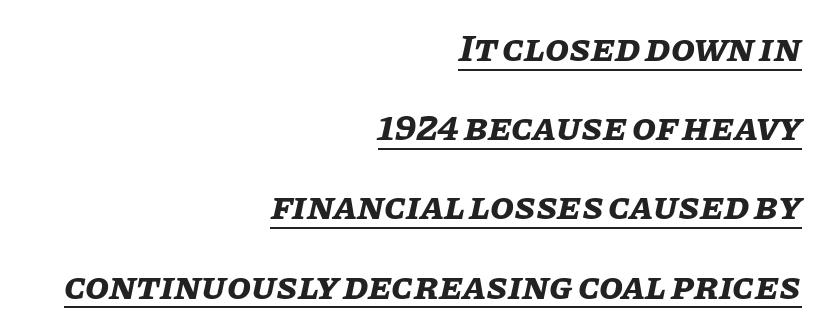
Compared with typical paragraphs, the rows here are farther apart. Tall strokes in this sample are angled rather than plumb. Here the designer chose a conventional face with non-uniform glyph widths. Bold? Absolutely — the strokes are thick and heavy. Students, observe the line beneath the letters — that is underlining. If you drew a ruler down the right edge, every line would touch it.
